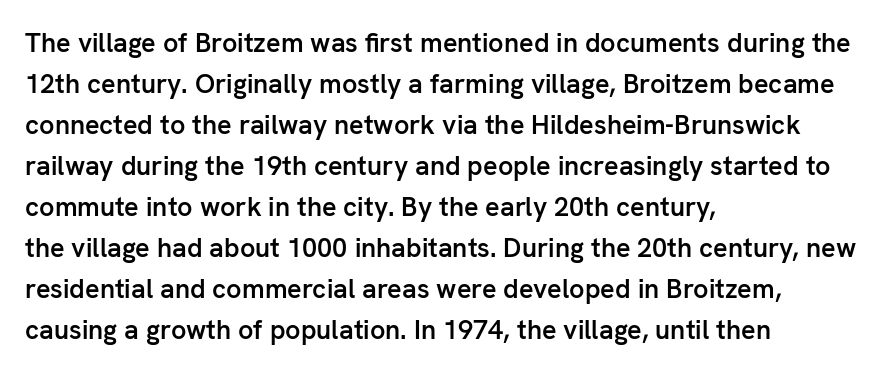
Q: Is the text bold? A: Semi-bold.
Q: Is the text italic (slanted)? A: No, it is upright.
Q: Is the text underlined? A: No.
Q: How is the paragraph aligned? A: Left-aligned.
Q: Is the spacing between letters normal or unusually wide? A: Normal.
Q: Is the spacing between lines tight, normal or loose? A: Normal.
